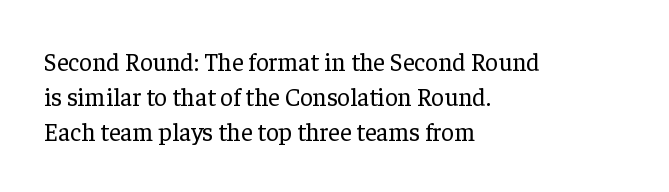
Q: Is the text bold? A: No.
Q: Is the text italic (slanted)? A: No, it is upright.
Q: Is the text underlined? A: No.
Q: How is the paragraph aligned? A: Left-aligned.
Q: Is the spacing between letters normal or unusually wide? A: Normal.
Q: Is the spacing between lines tight, normal or loose? A: Normal.
